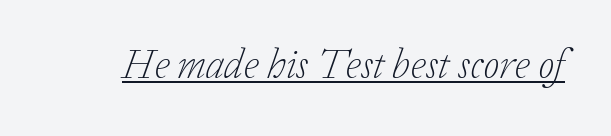
Little horizontal feet cap the strokes, marking this as serif type. Looks like regular typesetting: each glyph gets only the width it needs. This sample carries an underscore along the baseline area. Is the letter spacing exaggerated? No — it looks like the ordinary default. The typesetting does not lean heavy: it is not bold.
